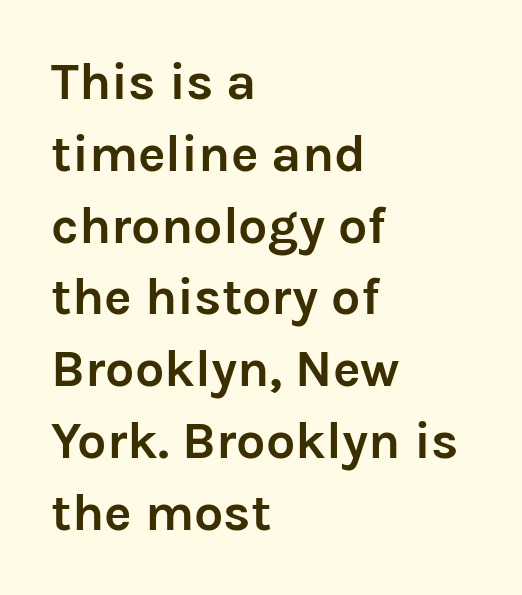
No extra tracking has been applied to these lines. Reading down the column, the eye jumps a familiar distance to each next line. The paragraph has a hard left edge and a soft right edge. Rendered with straight, roman letterforms.
